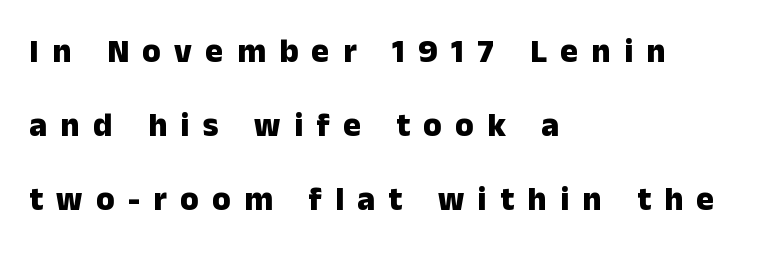
The image shows 33 px heavy sans-serif type, upright; set left-aligned, loose line spacing (2.25x), unusually wide letter spacing (+0.41 em), not underlined; low stroke contrast and a medium x-height.
